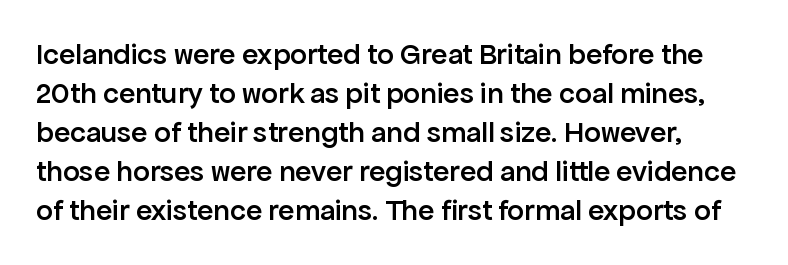
Q: Is the text bold? A: Semi-bold.
Q: Is the text italic (slanted)? A: No, it is upright.
Q: Is the typeface a serif or a sans-serif typeface? A: Sans-serif.
Q: Is the text underlined? A: No.
Q: Is the spacing between letters normal or unusually wide? A: Normal.
Q: Is the spacing between lines tight, normal or loose? A: Normal.
Q: Width (condensed, normal, or wide)? A: Normal.
Q: Stroke contrast? A: Low.
Q: x-height? A: Medium.
Q: Monospaced? A: No.
